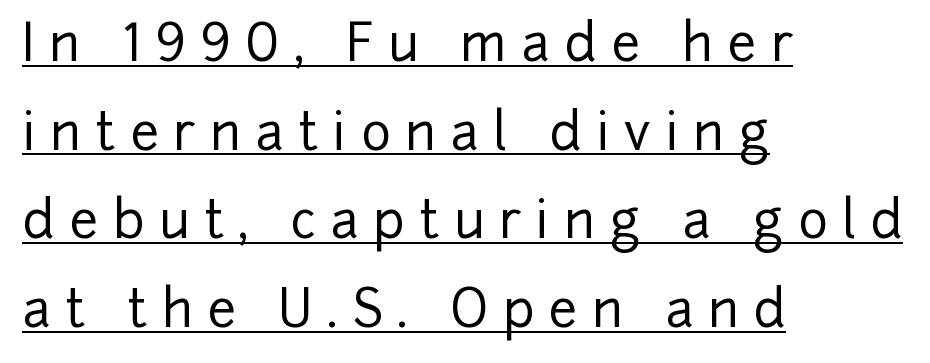
Q: Is the text italic (slanted)? A: No, it is upright.
Q: Is the typeface a serif or a sans-serif typeface? A: Sans-serif.
Q: Is the text underlined? A: Yes.
Q: How is the paragraph aligned? A: Left-aligned.
Q: Is the spacing between letters normal or unusually wide? A: Unusually wide.
Q: Width (condensed, normal, or wide)? A: Normal.
Q: Stroke contrast? A: Low.
Q: x-height? A: Medium.
Q: Monospaced? A: No.
